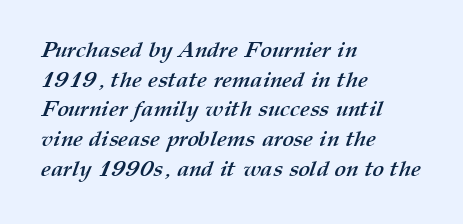
The typesetting leans heavy: a genuine bold. Leading: standard. The ragged edge is on the right, which tells us the setting is flush left. Spacing between characters is what you'd get straight out of the box. The passage shown is not underscored anywhere.
